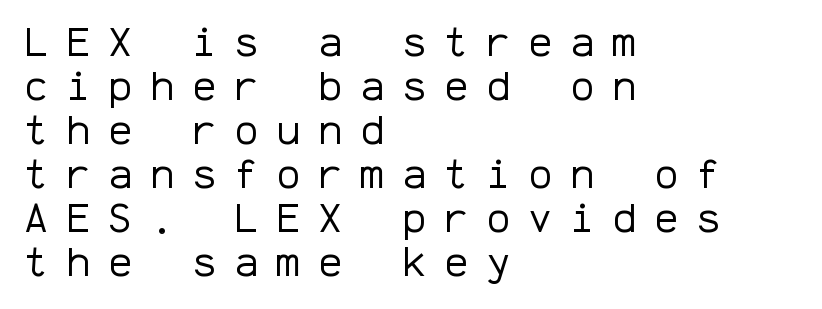
Notice how the passage keeps a crisp vertical edge on the left only. Stems and bowls with no extra thickness — not bold. Tall strokes in this sample are plumb rather than angled. Typographically, this falls in the sans-serif category.
